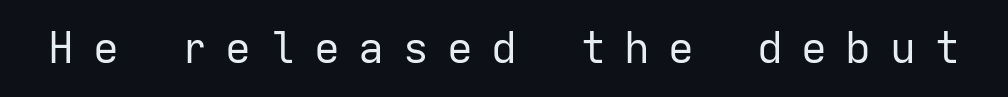
Type style note: lacks serifs. This sample uses expanded letter spacing, leaving extra air between glyphs. The type sits square on the baseline with zero lean. Each row of text sits above clean, open space.
